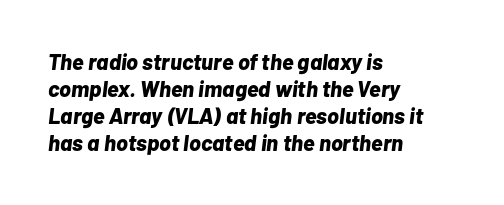
{"italic": "yes", "lean": "right", "slant_degrees": 7, "bold": "yes", "underline": "no", "align": "left", "line_spacing_ratio": 1.23, "letter_spacing": "normal", "letter_spacing_em": 0.0, "glyph_px": 22}
